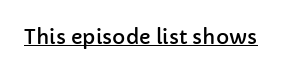
The letters stand upright; this is a roman face. Tracking here is standard; glyphs follow each other at the usual distance. Descenders here cross a horizontal rule under the line.
